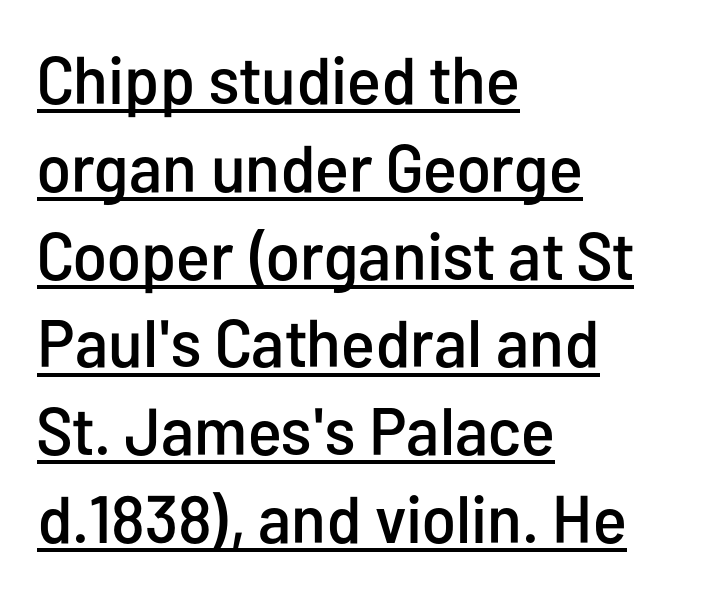
The image shows 67 px condensed sans-serif type, upright; set left-aligned, normal line spacing (1.31x), normal letter spacing, underlined; low stroke contrast and a medium x-height.
